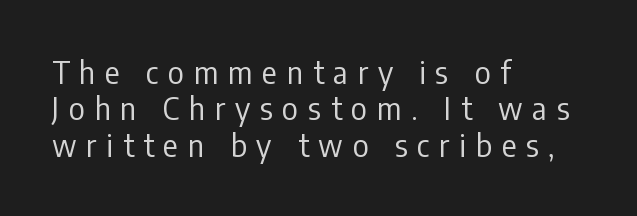
Compared with a centered layout, this one pins lines to the left instead. The string is rendered with underlining switched off. You could only call the tracking loose — the letters float apart. A quiet, ordinary-to-light weight characterises the typeface. The rendering uses natural spacing where letterforms have individual widths. The font's upright variant was chosen for this text.
